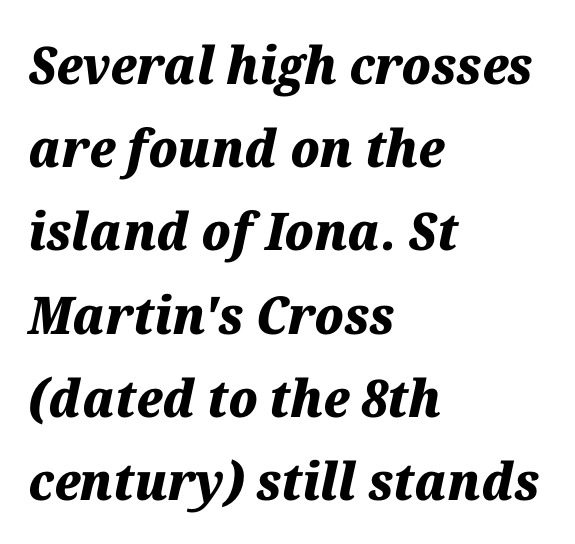
Q: Is the text bold? A: Yes.
Q: Is the text italic (slanted)? A: Yes, it leans right by about 12 degrees.
Q: Is the text underlined? A: No.
Q: How is the paragraph aligned? A: Left-aligned.
Q: Is the spacing between letters normal or unusually wide? A: Normal.
Q: Is the spacing between lines tight, normal or loose? A: Normal.
Q: Width (condensed, normal, or wide)? A: Normal.
Q: Stroke contrast? A: Medium.
Q: x-height? A: Medium.
Q: Monospaced? A: No.
